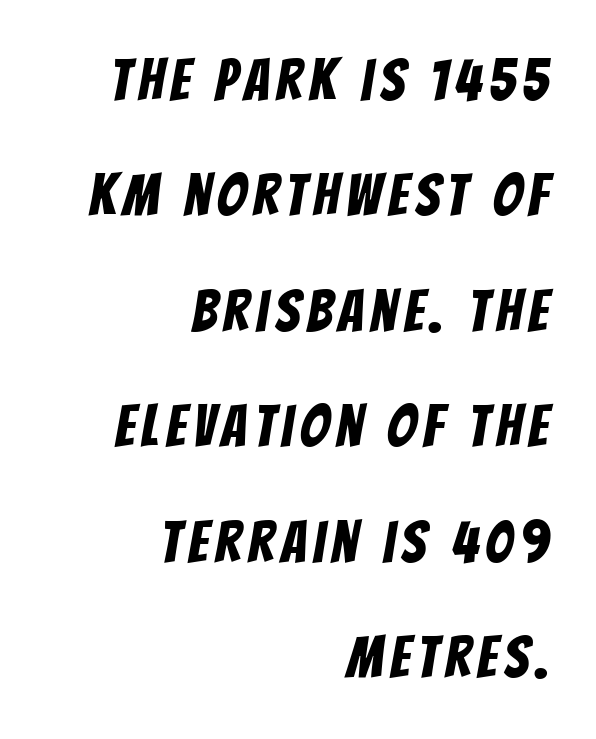
{"serif": "no", "width": "condensed", "stroke_contrast": "low", "x_height": "large", "monospaced": "no", "underline": "no", "align": "right", "line_spacing": "loose", "line_spacing_ratio": 1.99, "glyph_px": 58}
